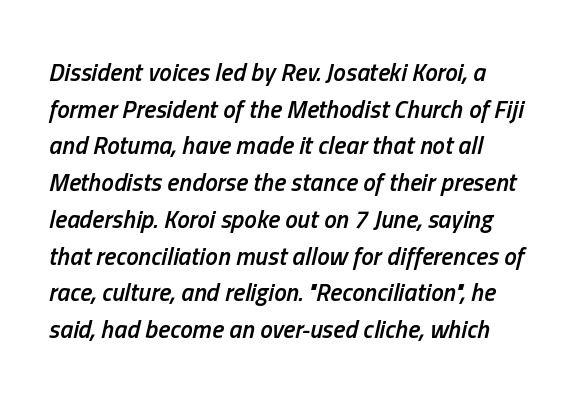
The baseline area is clear. The sample has been set in demibold, a notch under bold. The tracking reads as untouched default to a designer's eye. The rendering uses a moderate line-height, typical for paragraphs. The font's italic variant was chosen for this text.
